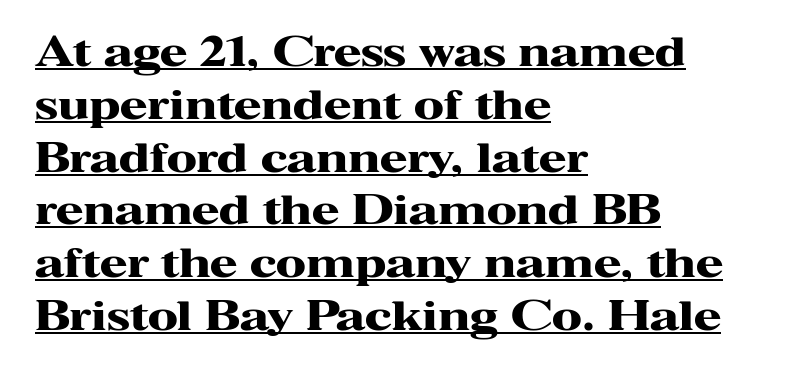
Weight check: bold — yes, fully. Every stem runs plumb, perpendicular to the baseline. Line spacing here is normal. This rendering leaves character spacing at its baseline value.
